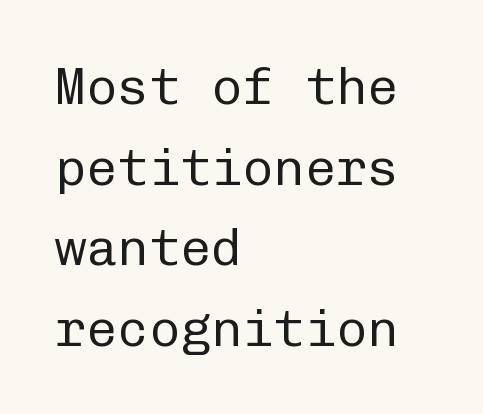
{"serif": "no", "italic": "no", "bold": "no", "weight": "regular", "width": "normal", "stroke_contrast": "low", "x_height": "medium", "monospaced": "yes", "underline": "no", "align": "left", "line_spacing": "normal", "line_spacing_ratio": 1.55, "letter_spacing": "normal", "letter_spacing_em": 0.0, "glyph_px": 52}
